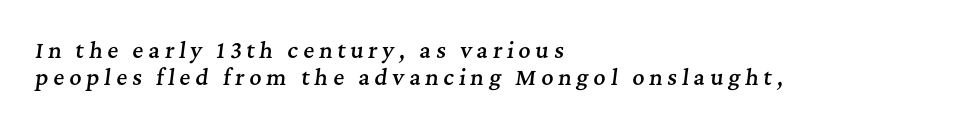
Layout note: lines flush left. A somewhat darkened texture: the type is semibold rather than bold. Italic? Definitely — the glyphs are oblique. The line-height multiplier appears to be the usual default.
